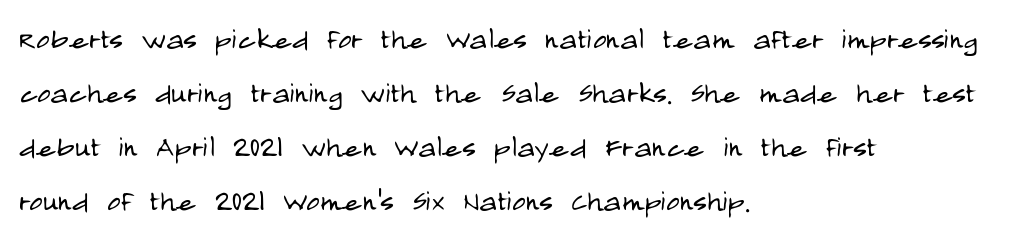
The image shows 37 px light, condensed sans-serif type, upright; set left-aligned, normal line spacing (1.46x), normal letter spacing, not underlined; low stroke contrast and a large x-height.
